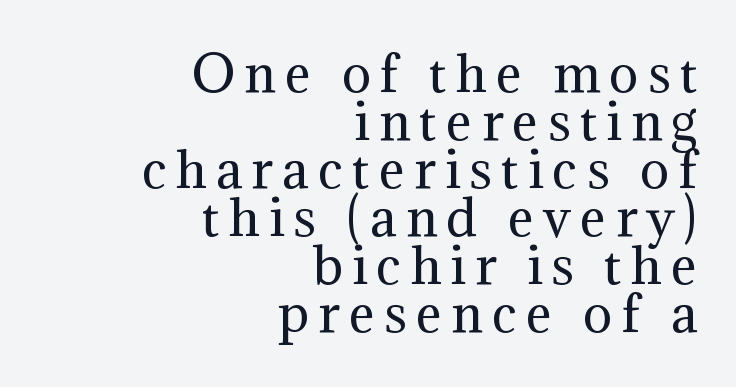
{"serif": "yes", "italic": "no", "bold": "no", "weight": "regular", "width": "normal", "stroke_contrast": "medium", "x_height": "medium", "monospaced": "no", "underline": "no", "align": "right", "line_spacing": "tight", "line_spacing_ratio": 0.98, "glyph_px": 49}
